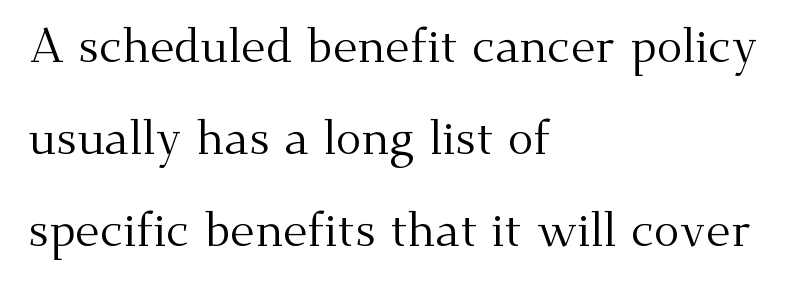
Has an underline been added? It has not. The compositor pushed each line to the left boundary. Leading: increased. How are the letters spaced? Ordinarily, with no added tracking. Is this a fixed-width face? No — the glyphs have proportional, varying widths. Every stem runs plumb, perpendicular to the baseline.
